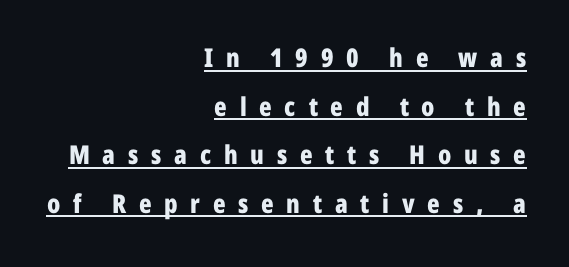
Students, this is bold: see how much ink each stroke carries. The lines are quadded right. The tracking reads as deliberately expanded to a designer's eye. Students, observe the line beneath the letters — that is underlining. In terms of posture, this sample is upright.
